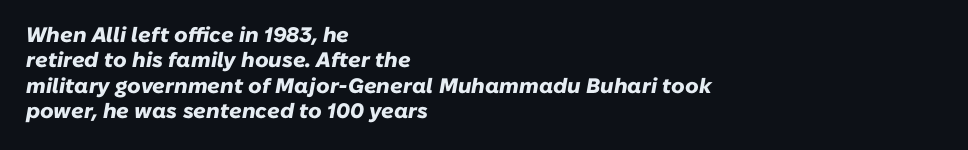
The image shows 21 px bold type, italic (leaning right); set left-aligned, line spacing 1.21x, normal letter spacing, not underlined.
